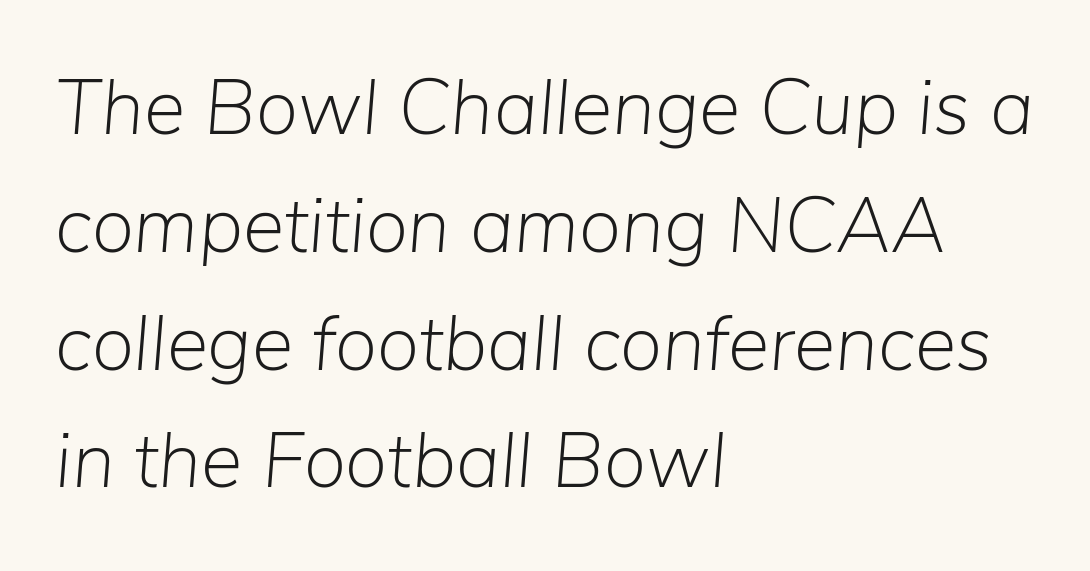
The image shows 78 px light type, italic (leaning right); set left-aligned, normal line spacing (1.51x), normal letter spacing, not underlined; low stroke contrast and a medium x-height.
